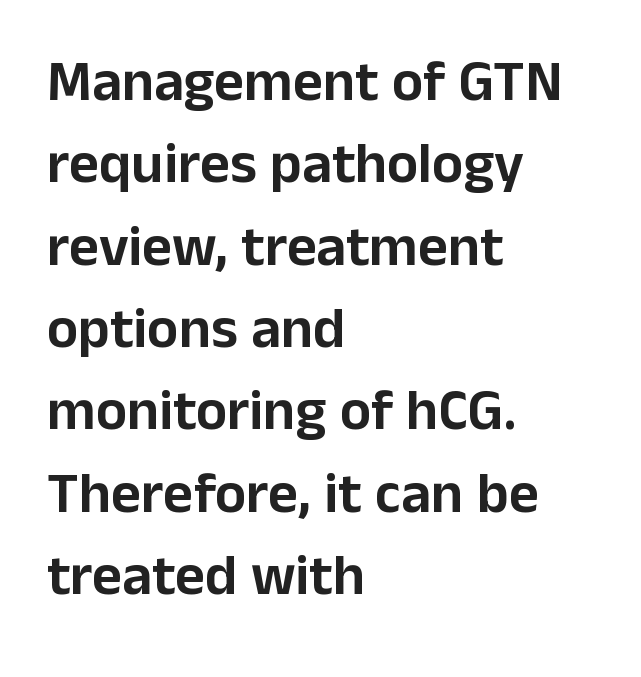
The image shows 58 px sans-serif type, upright; set left-aligned, normal line spacing (1.42x), normal letter spacing, not underlined; low stroke contrast and a medium x-height.
